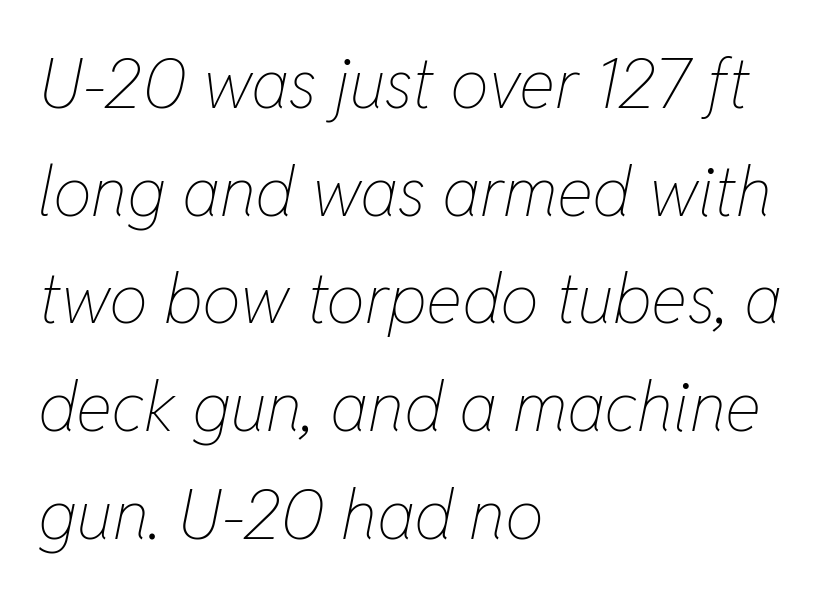
{"italic": "yes", "lean": "right", "slant_degrees": 11, "bold": "no", "weight": "thin", "width": "condensed", "stroke_contrast": "low", "x_height": "medium", "monospaced": "no", "underline": "no", "align": "left", "line_spacing": "normal", "line_spacing_ratio": 1.56, "letter_spacing": "normal", "letter_spacing_em": 0.0, "glyph_px": 69}
